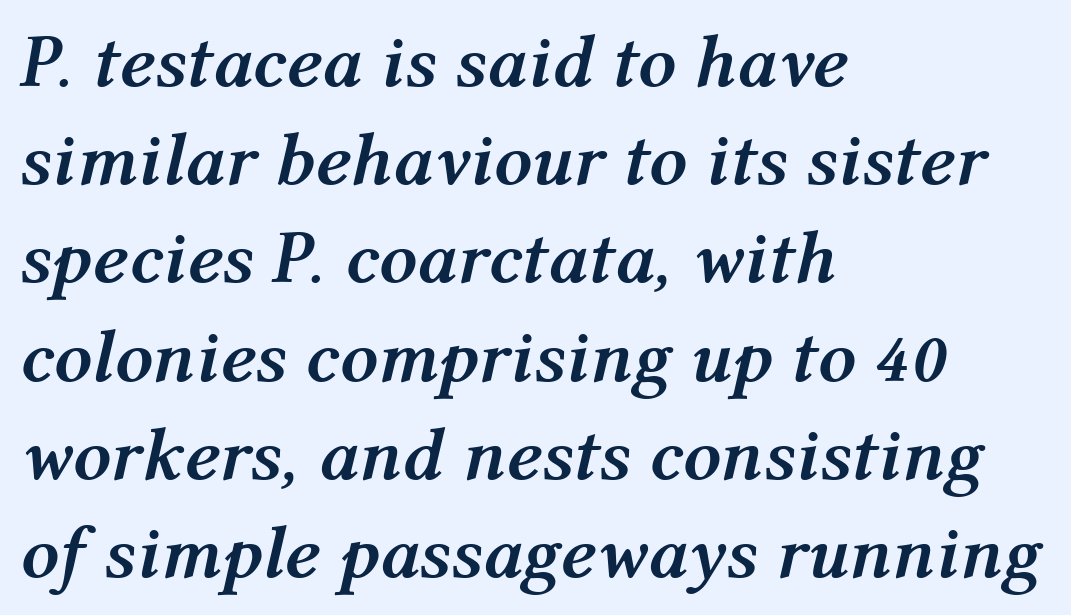
Q: Is the text bold? A: Yes.
Q: Is the text italic (slanted)? A: Yes, it leans right by about 12 degrees.
Q: Is the text underlined? A: No.
Q: How is the paragraph aligned? A: Left-aligned.
Q: Is the spacing between letters normal or unusually wide? A: Normal.
Q: Is the spacing between lines tight, normal or loose? A: Normal.
Q: Width (condensed, normal, or wide)? A: Normal.
Q: Stroke contrast? A: Medium.
Q: x-height? A: Medium.
Q: Monospaced? A: No.
